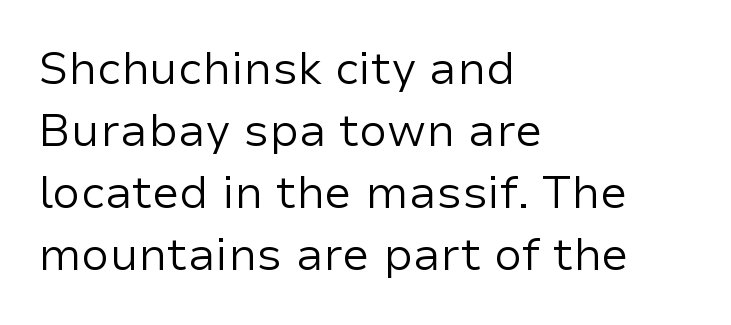
The image shows 45 px regular-weight sans-serif type, upright; set left-aligned, normal line spacing (1.38x), normal letter spacing, not underlined; low stroke contrast and a medium x-height.
